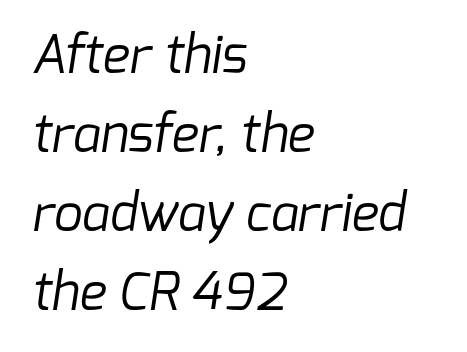
Q: Is the text bold? A: No.
Q: Is the typeface a serif or a sans-serif typeface? A: Sans-serif.
Q: Is the text underlined? A: No.
Q: How is the paragraph aligned? A: Left-aligned.
Q: Is the spacing between letters normal or unusually wide? A: Normal.
Q: Is the spacing between lines tight, normal or loose? A: Normal.
Q: Width (condensed, normal, or wide)? A: Normal.
Q: Stroke contrast? A: Low.
Q: x-height? A: Medium.
Q: Monospaced? A: No.
